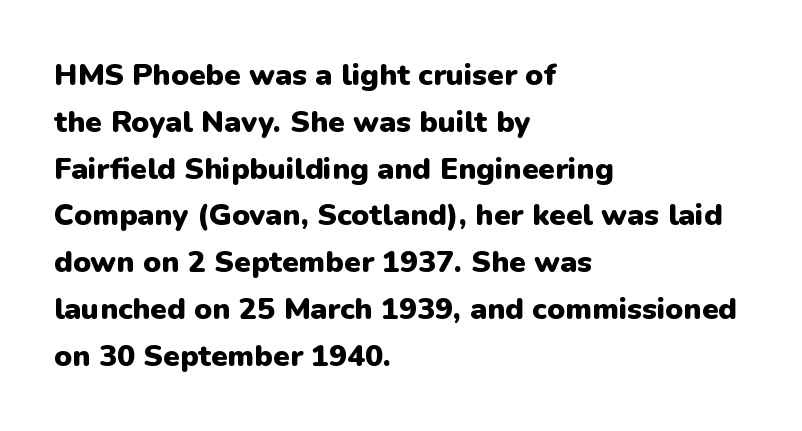
Summary of vertical rhythm: regular, with standard interline spacing. A roman cut, with each character standing at attention. A typesetter would label this face a sans. The baseline area is clear.
